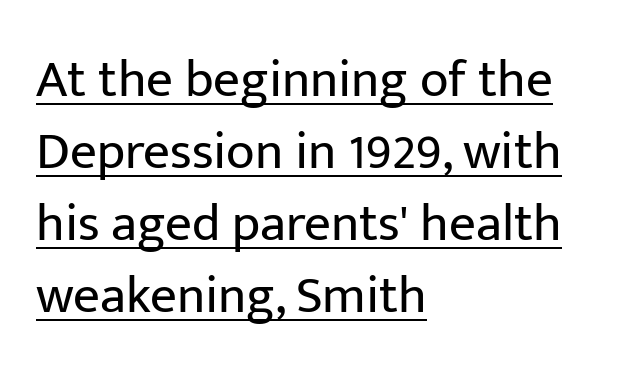
The image shows 53 px regular-weight sans-serif type, upright; set left-aligned, normal line spacing (1.36x), normal letter spacing, underlined; low stroke contrast and a medium x-height.
